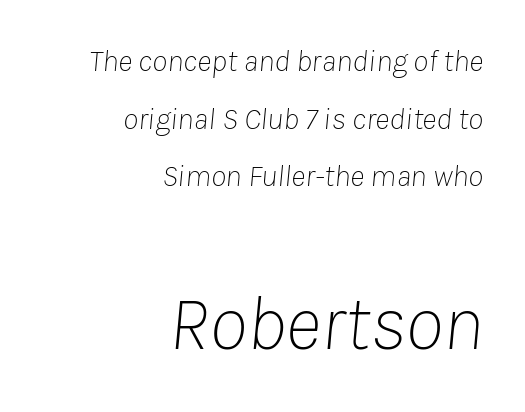
The image shows 78 px thin type, italic (leaning right); set right-aligned, line spacing 1.86x, normal letter spacing, not underlined; the second (bottom) block is 2.52x larger; low stroke contrast and a medium x-height.
